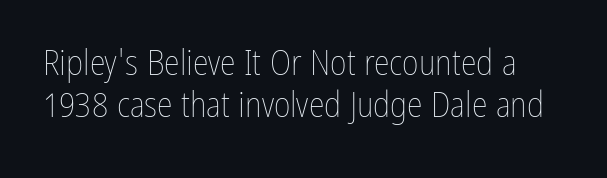
On a weight scale, this lands at 450 or below. Spacing between characters is what you'd get straight out of the box. It's the straight-up-and-down kind of type. The letters advance in unequal steps, a hallmark of proportional type. A clean baseline with only descenders dipping below it.
